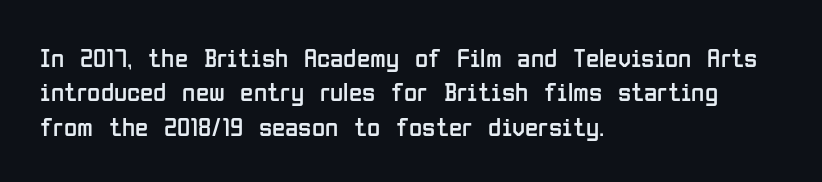
Q: Is the text bold? A: No.
Q: Is the text italic (slanted)? A: No, it is upright.
Q: Is the text underlined? A: No.
Q: How is the paragraph aligned? A: Left-aligned.
Q: Is the spacing between letters normal or unusually wide? A: Normal.
Q: Is the spacing between lines tight, normal or loose? A: Normal.
